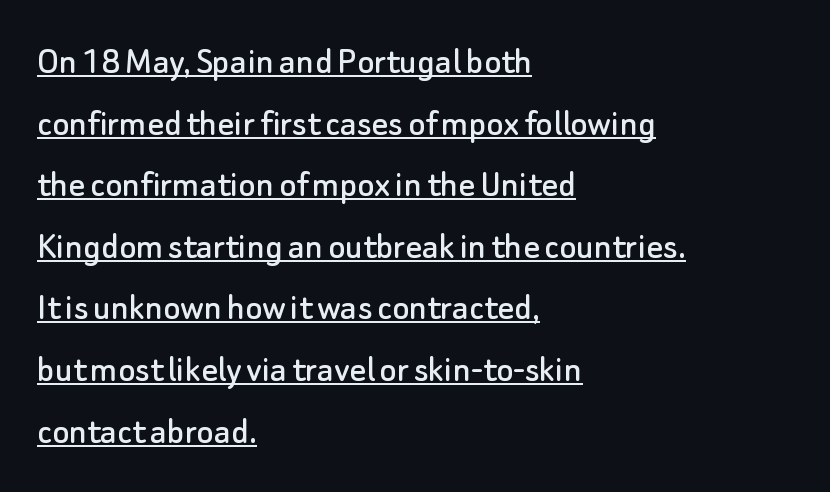
Q: Is the text italic (slanted)? A: No, it is upright.
Q: Is the typeface a serif or a sans-serif typeface? A: Sans-serif.
Q: Is the text underlined? A: Yes.
Q: How is the paragraph aligned? A: Left-aligned.
Q: Is the spacing between letters normal or unusually wide? A: Normal.
Q: Is the spacing between lines tight, normal or loose? A: Normal.
Q: Width (condensed, normal, or wide)? A: Normal.
Q: Stroke contrast? A: Low.
Q: x-height? A: Small.
Q: Monospaced? A: No.
